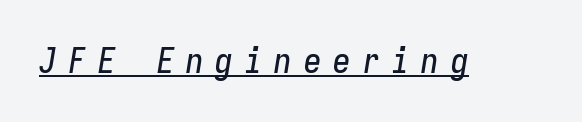
{"italic": "yes", "lean": "right", "slant_degrees": 9, "width": "condensed", "stroke_contrast": "low", "x_height": "medium", "monospaced": "yes", "underline": "yes", "letter_spacing": "wide", "letter_spacing_em": 0.34, "glyph_px": 35}
